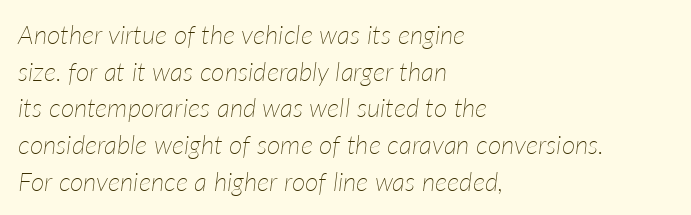
{"italic": "yes", "lean": "right", "slant_degrees": 7, "bold": "no", "underline": "no", "align": "left", "line_spacing": "normal", "line_spacing_ratio": 1.41, "letter_spacing": "normal", "letter_spacing_em": 0.0, "glyph_px": 26}
